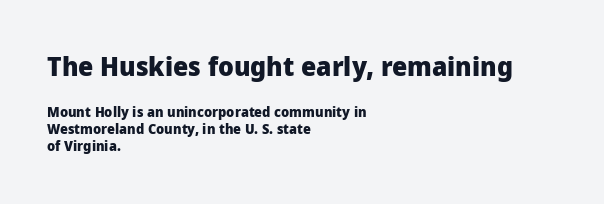
The image shows 27 px bold type, upright; set left-aligned, line spacing 1.23x, normal letter spacing, not underlined; the first (top) block is 1.93x larger.
